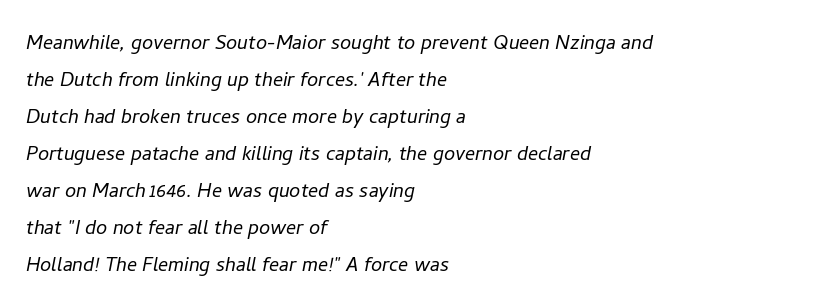
This rendering features lettering with no underline. The line-height multiplier appears to be the usual default. No letter is thick-stroked: the sample isn't bold. Caption: multi-line text, flush left, ragged right. The rendering keeps characters at their native spacing.
